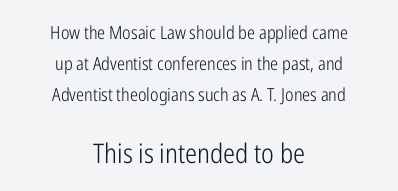
{"italic": "no", "bold": "no", "underline": "no", "align": "center", "line_spacing_ratio": 1.73, "letter_spacing": "normal", "letter_spacing_em": 0.0, "larger_block": "second", "size_ratio": 1.5, "glyph_px": 27}
